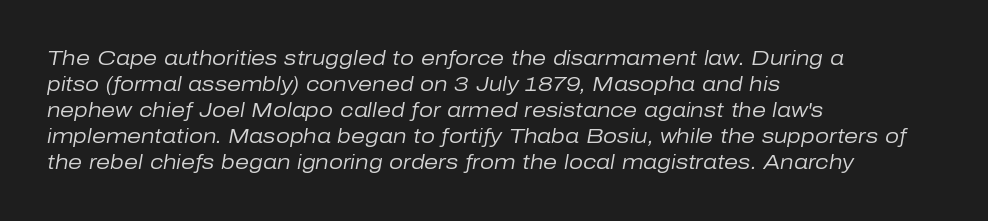
The image shows 20 px text type, italic (leaning right); set left-aligned, normal line spacing (1.3x), normal letter spacing, not underlined.
